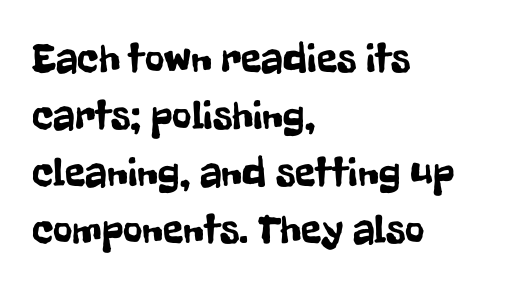
Q: Is the text italic (slanted)? A: No, it is upright.
Q: Is the typeface a serif or a sans-serif typeface? A: Sans-serif.
Q: Is the text underlined? A: No.
Q: How is the paragraph aligned? A: Left-aligned.
Q: Is the spacing between letters normal or unusually wide? A: Normal.
Q: Is the spacing between lines tight, normal or loose? A: Normal.
Q: Width (condensed, normal, or wide)? A: Condensed.
Q: Stroke contrast? A: Low.
Q: x-height? A: Medium.
Q: Monospaced? A: No.
